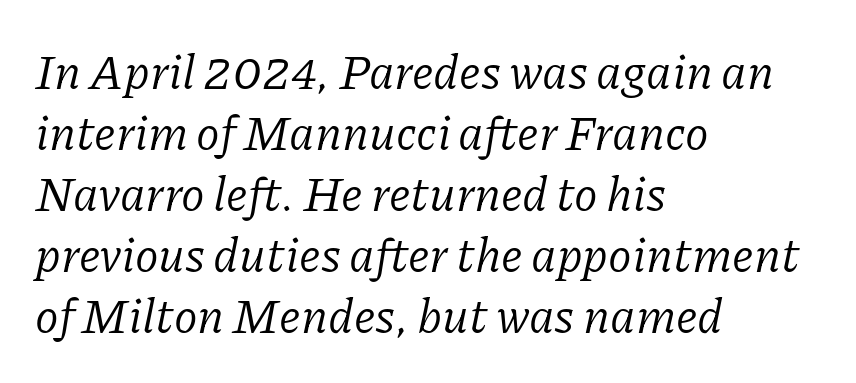
The weight tops out at a normal text grade. The rendering keeps characters at their native spacing. The rendering anchors every line to the left-hand side. It's the slanting kind of type.
